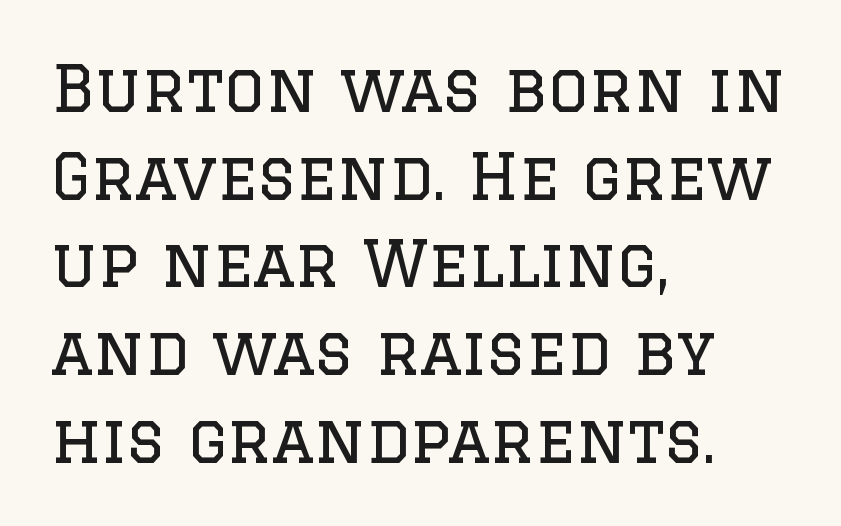
{"serif": "yes", "italic": "no", "bold": "no", "weight": "regular", "width": "normal", "stroke_contrast": "low", "x_height": "large", "monospaced": "no", "underline": "no", "align": "left", "line_spacing": "normal", "line_spacing_ratio": 1.37, "letter_spacing": "normal", "letter_spacing_em": 0.0, "glyph_px": 64}
